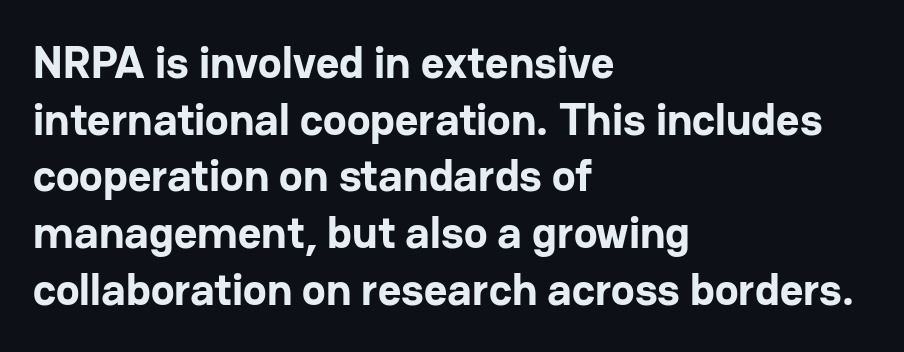
{"serif": "no", "italic": "no", "bold": "yes", "weight": "bold", "width": "normal", "stroke_contrast": "low", "x_height": "medium", "monospaced": "no", "underline": "no", "align": "left", "line_spacing": "normal", "line_spacing_ratio": 1.26, "letter_spacing": "normal", "letter_spacing_em": 0.0, "glyph_px": 45}
